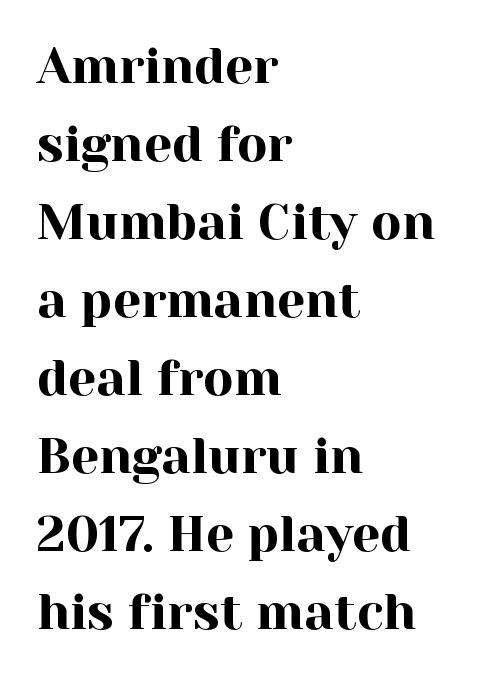
The image shows 50 px serif type, upright; set left-aligned, normal line spacing (1.56x), normal letter spacing, not underlined; a medium x-height.
